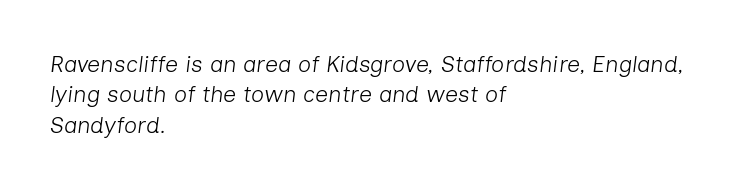
Standard letterfit; no display-style spreading of the glyphs. The text block is weighted toward the left margin, trailing off unevenly rightward. Does the leading feel generous? No, just average. Each row of text sits above clean, open space. You can tell it's italic because the verticals aren't actually vertical.
